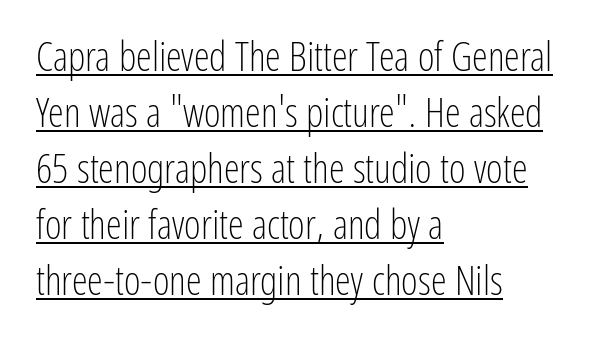
Q: Is the text bold? A: No.
Q: Is the text italic (slanted)? A: No, it is upright.
Q: Is the typeface a serif or a sans-serif typeface? A: Sans-serif.
Q: Is the text underlined? A: Yes.
Q: How is the paragraph aligned? A: Left-aligned.
Q: Is the spacing between letters normal or unusually wide? A: Normal.
Q: Is the spacing between lines tight, normal or loose? A: Normal.
Q: Width (condensed, normal, or wide)? A: Condensed.
Q: Stroke contrast? A: Low.
Q: x-height? A: Medium.
Q: Monospaced? A: No.
